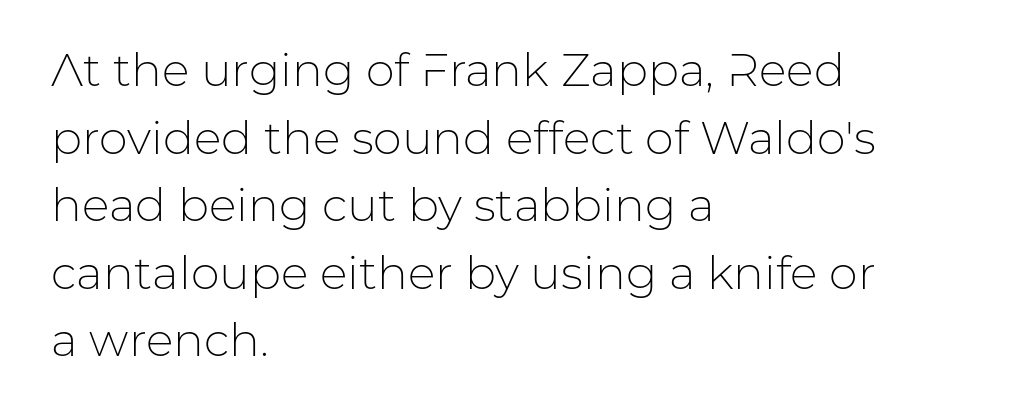
The image shows 46 px light sans-serif type, upright; set left-aligned, normal line spacing (1.47x), normal letter spacing, not underlined; low stroke contrast and a medium x-height.
